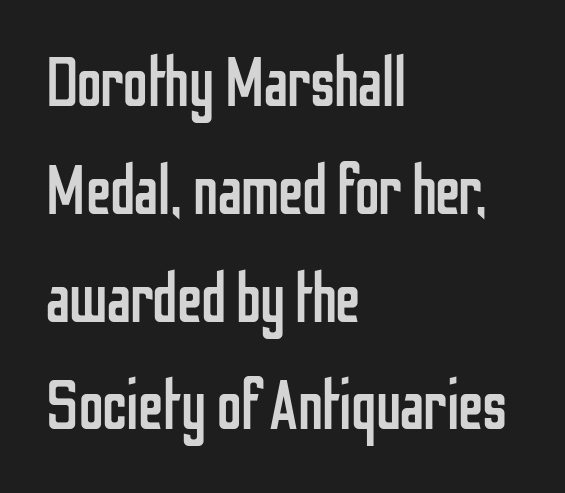
The image shows 70 px regular-weight, condensed sans-serif type, upright; set left-aligned, normal line spacing (1.54x), normal letter spacing, not underlined; low stroke contrast and a medium x-height.
